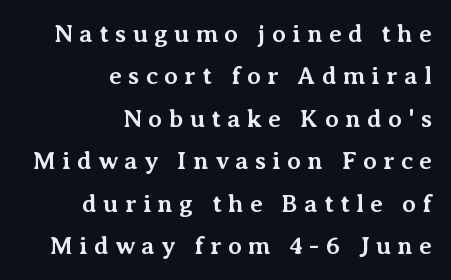
Plain, unruled lines of type. Here the glyphs are tracked loosely, breaking word shapes into spaced letters. Designer's note — italics off, roman on. This is heavy type, rendered in bold. The vertical gap from one line to the next is medium. Compared with a flush-left layout, this one pins lines to the opposite, right side.
